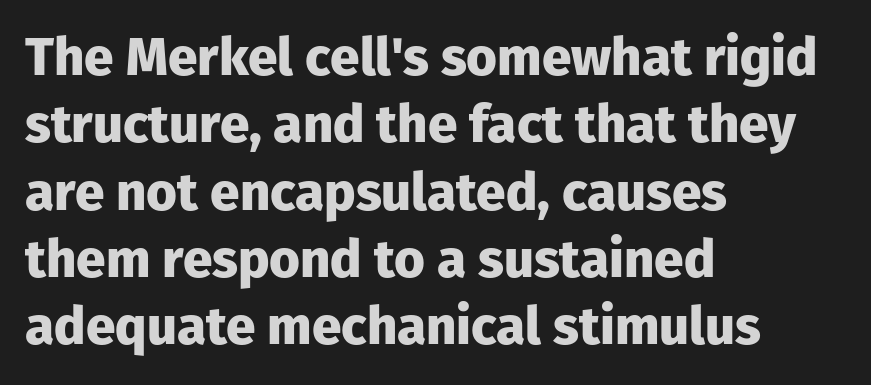
The image shows 53 px heavy sans-serif type, upright; set left-aligned, normal line spacing (1.27x), normal letter spacing, not underlined; low stroke contrast and a medium x-height.
